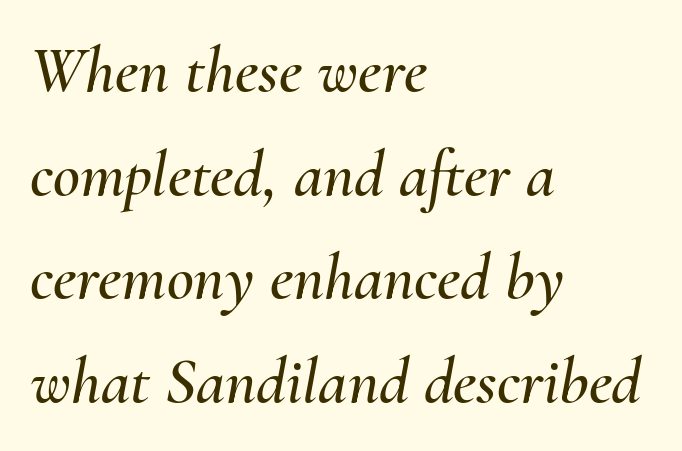
Q: Is the text italic (slanted)? A: Yes, it leans right by about 10 degrees.
Q: Is the text underlined? A: No.
Q: How is the paragraph aligned? A: Left-aligned.
Q: Is the spacing between letters normal or unusually wide? A: Normal.
Q: Is the spacing between lines tight, normal or loose? A: Normal.
Q: Width (condensed, normal, or wide)? A: Normal.
Q: Stroke contrast? A: Medium.
Q: x-height? A: Small.
Q: Monospaced? A: No.
